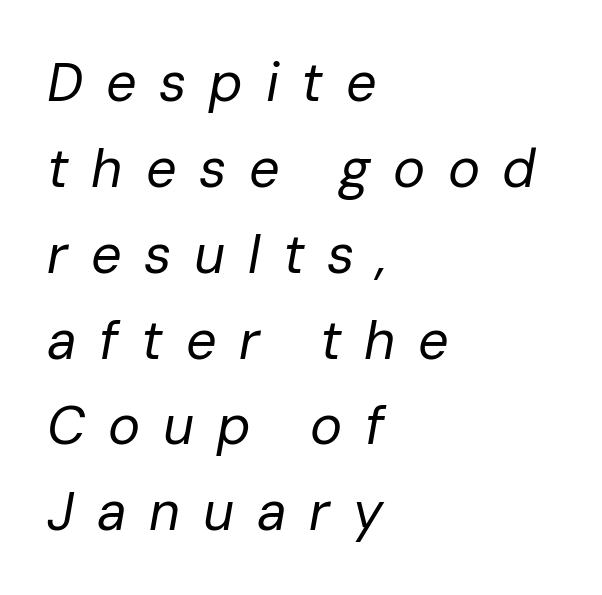
Q: Is the text bold? A: No.
Q: Is the text italic (slanted)? A: Yes, it leans right by about 10 degrees.
Q: Is the text underlined? A: No.
Q: How is the paragraph aligned? A: Left-aligned.
Q: Is the spacing between letters normal or unusually wide? A: Unusually wide.
Q: Is the spacing between lines tight, normal or loose? A: Normal.
Q: Width (condensed, normal, or wide)? A: Normal.
Q: Stroke contrast? A: Low.
Q: x-height? A: Medium.
Q: Monospaced? A: No.
